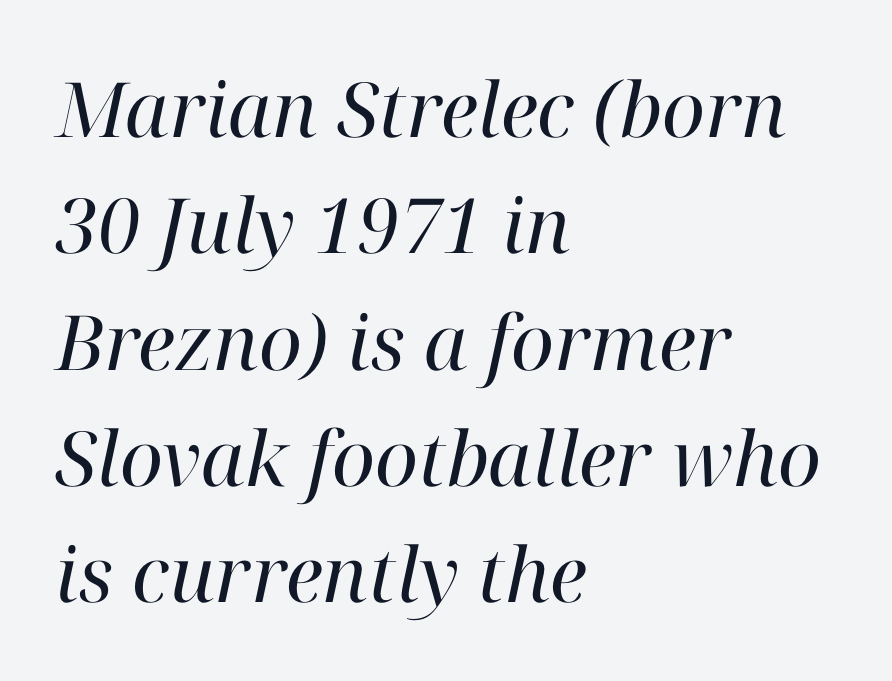
Is this a fixed-width face? No — the glyphs have proportional, varying widths. Nothing heavy about these letters — not bold at all. Does the type have serifs? Yes, each stem ends in a small foot. The rendering applies a slant to the glyphs.
